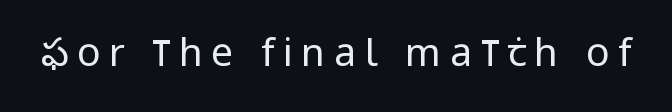
Q: Is the text bold? A: No.
Q: Is the text italic (slanted)? A: No, it is upright.
Q: Is the typeface a serif or a sans-serif typeface? A: Sans-serif.
Q: Is the text underlined? A: No.
Q: Is the spacing between letters normal or unusually wide? A: Unusually wide.
Q: Width (condensed, normal, or wide)? A: Condensed.
Q: Stroke contrast? A: Low.
Q: x-height? A: Large.
Q: Monospaced? A: No.
